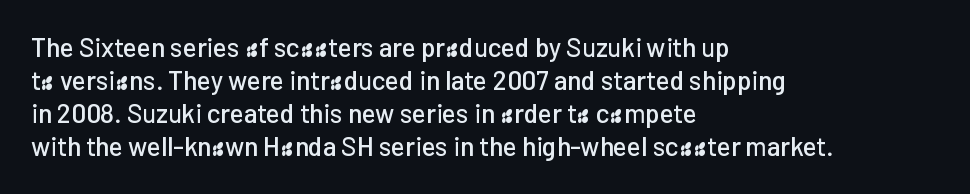
{"italic": "no", "underline": "no", "align": "left", "line_spacing": "normal", "line_spacing_ratio": 1.27, "letter_spacing": "normal", "letter_spacing_em": 0.0, "glyph_px": 26}
